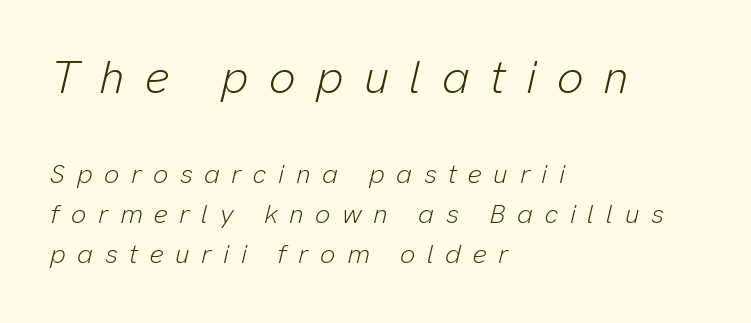
{"italic": "yes", "lean": "right", "slant_degrees": 13, "bold": "no", "weight": "light", "width": "normal", "stroke_contrast": "low", "x_height": "medium", "monospaced": "no", "underline": "no", "align": "left", "line_spacing": "normal", "line_spacing_ratio": 1.49, "letter_spacing": "wide", "letter_spacing_em": 0.43, "larger_block": "first", "size_ratio": 1.74, "glyph_px": 47}
